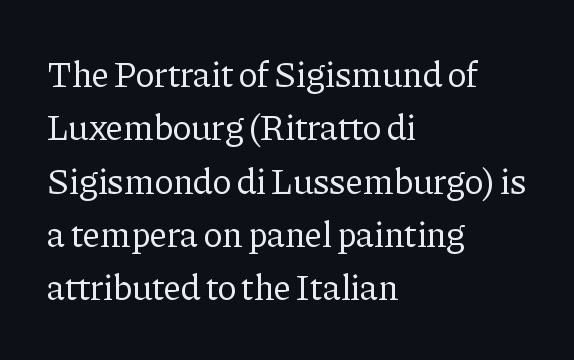
{"serif": "yes", "italic": "no", "bold": "no", "weight": "regular", "width": "normal", "stroke_contrast": "low", "x_height": "medium", "monospaced": "no", "underline": "no", "align": "left", "line_spacing": "normal", "line_spacing_ratio": 1.48, "letter_spacing": "normal", "letter_spacing_em": 0.0, "glyph_px": 36}
